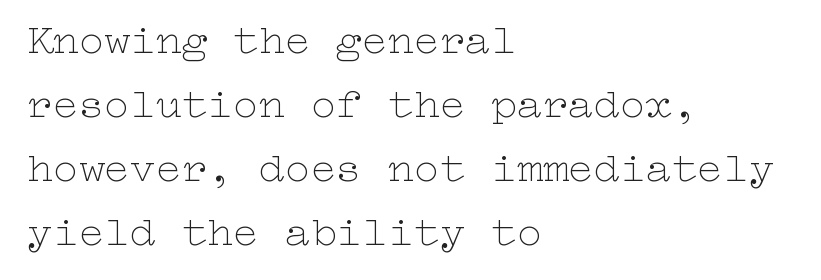
The specimen reads as upright at a glance. The font is comparable to plain body text, perhaps lighter. Successive baselines arrive at the customary interval. Descender tails drop into unmarked territory. Short note: letters normally spaced. The passage is arranged the way most books set body copy — flush left.
